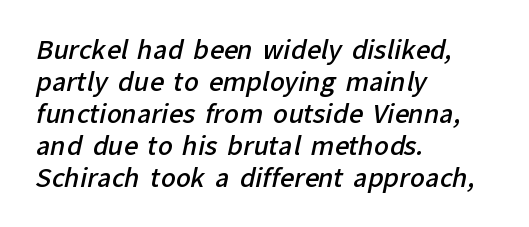
Q: Is the text bold? A: Semi-bold.
Q: Is the text underlined? A: No.
Q: How is the paragraph aligned? A: Left-aligned.
Q: Is the spacing between letters normal or unusually wide? A: Normal.
Q: Is the spacing between lines tight, normal or loose? A: Normal.
